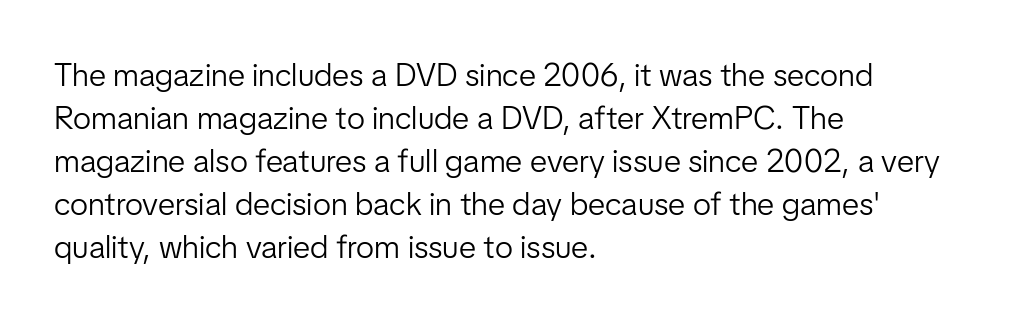
It's the straight-up-and-down kind of type. The rows are spaced the way most documents space them. The typesetter chose a ragged-right arrangement here. The space beneath each line is pristine and unruled. Words appear dense and cohesive because spacing is normal. Check where the strokes stop: nothing finishes them off — pure sans.
